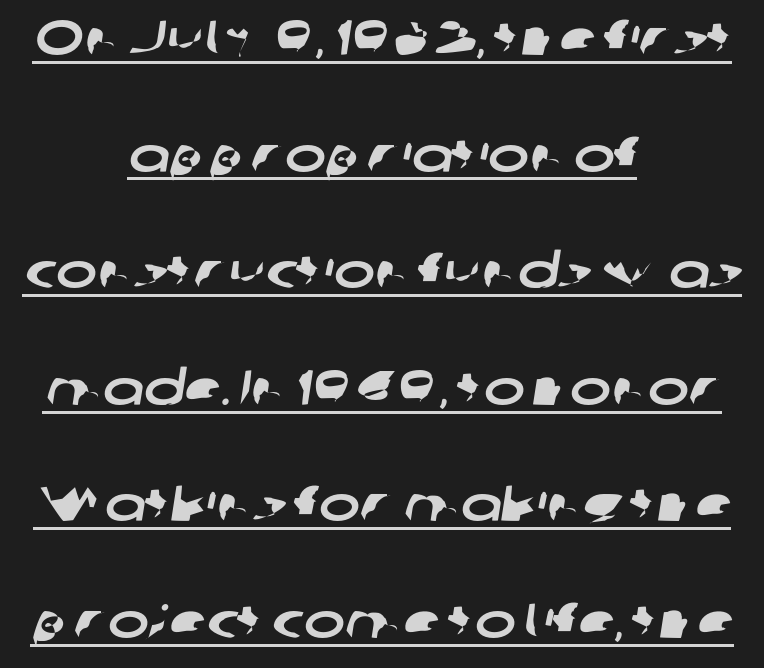
Q: Is the typeface a serif or a sans-serif typeface? A: Sans-serif.
Q: Is the text underlined? A: Yes.
Q: How is the paragraph aligned? A: Centered.
Q: Is the spacing between letters normal or unusually wide? A: Normal.
Q: Is the spacing between lines tight, normal or loose? A: Loose.
Q: Width (condensed, normal, or wide)? A: Wide.
Q: Stroke contrast? A: Low.
Q: x-height? A: Medium.
Q: Monospaced? A: No.
